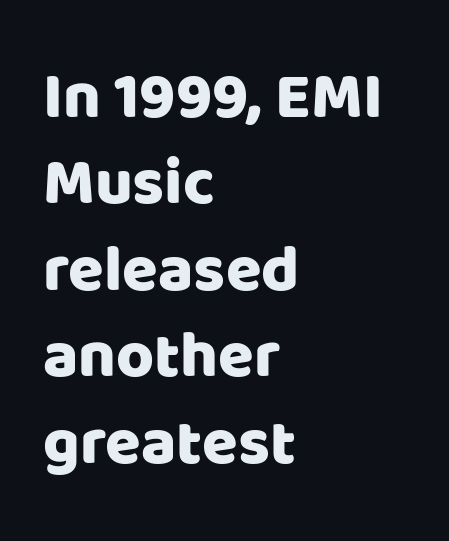
Q: Is the text italic (slanted)? A: No, it is upright.
Q: Is the typeface a serif or a sans-serif typeface? A: Sans-serif.
Q: Is the text underlined? A: No.
Q: How is the paragraph aligned? A: Left-aligned.
Q: Is the spacing between letters normal or unusually wide? A: Normal.
Q: Is the spacing between lines tight, normal or loose? A: Normal.
Q: Width (condensed, normal, or wide)? A: Normal.
Q: Stroke contrast? A: Low.
Q: x-height? A: Large.
Q: Monospaced? A: No.
